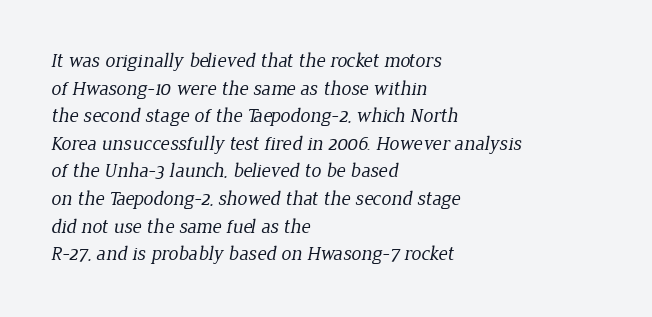
{"bold": "no", "underline": "no", "align": "left", "line_spacing": "normal", "line_spacing_ratio": 1.38, "letter_spacing": "normal", "letter_spacing_em": 0.0, "glyph_px": 20}
